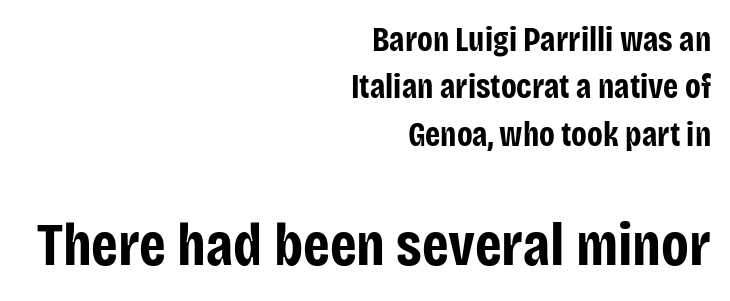
Q: Is the text bold? A: Yes.
Q: Is the text italic (slanted)? A: No, it is upright.
Q: Is the typeface a serif or a sans-serif typeface? A: Sans-serif.
Q: Is the text underlined? A: No.
Q: How is the paragraph aligned? A: Right-aligned.
Q: Is the spacing between letters normal or unusually wide? A: Normal.
Q: Is the spacing between lines tight, normal or loose? A: Normal.
Q: Which block of text is set in a larger size, the first (top) or the second (bottom)? A: The second (bottom) one.
Q: Width (condensed, normal, or wide)? A: Condensed.
Q: Stroke contrast? A: Low.
Q: x-height? A: Large.
Q: Monospaced? A: No.
